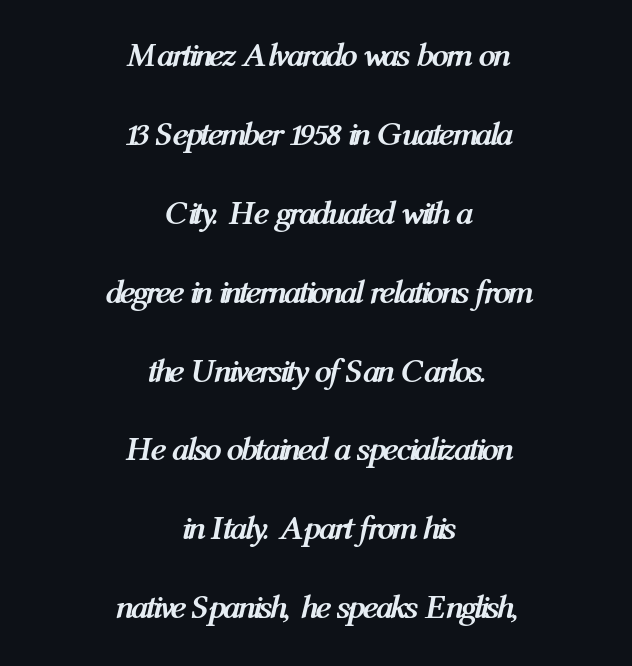
The image shows 34 px semibold, condensed type, italic (leaning right); set centered, loose line spacing (2.32x), normal letter spacing, not underlined; medium stroke contrast and a medium x-height.
